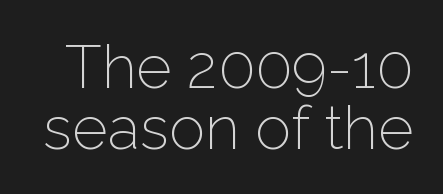
Upright lettering throughout. Is this a heavy cut? Hardly; it is regular or lighter. A typesetter would label this face a sans. The rendering keeps characters at their native spacing. The leading is snug, giving the passage a crowded texture.
